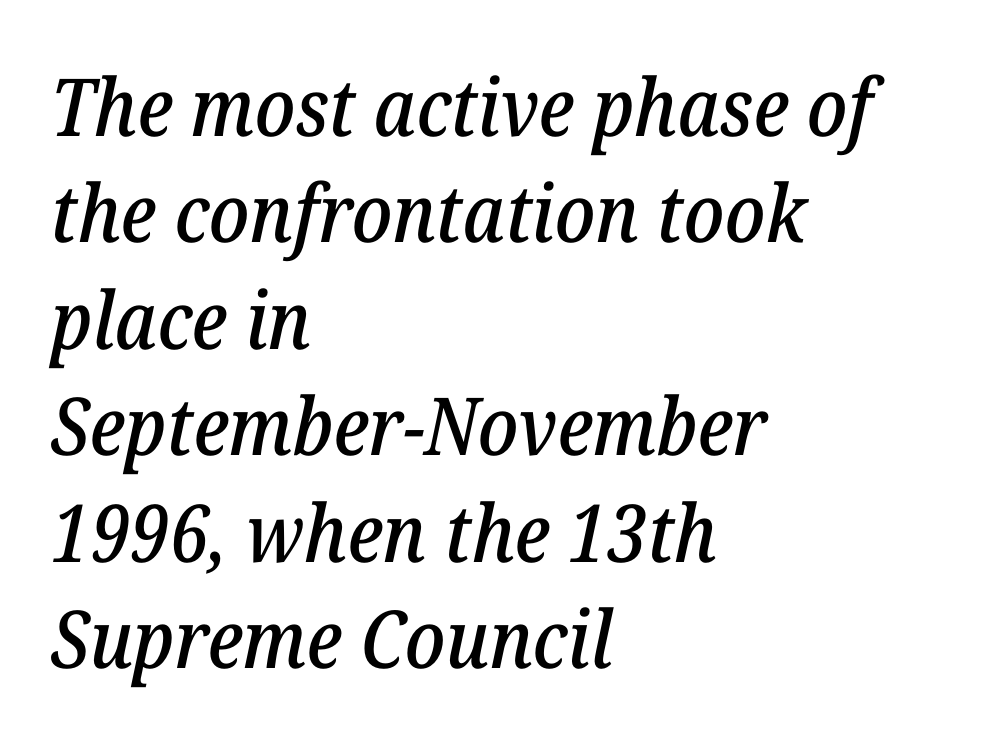
{"serif": "yes", "italic": "yes", "lean": "right", "slant_degrees": 12, "width": "normal", "stroke_contrast": "low", "x_height": "medium", "monospaced": "no", "underline": "no", "align": "left", "line_spacing": "normal", "line_spacing_ratio": 1.33, "letter_spacing": "normal", "letter_spacing_em": 0.0, "glyph_px": 80}
